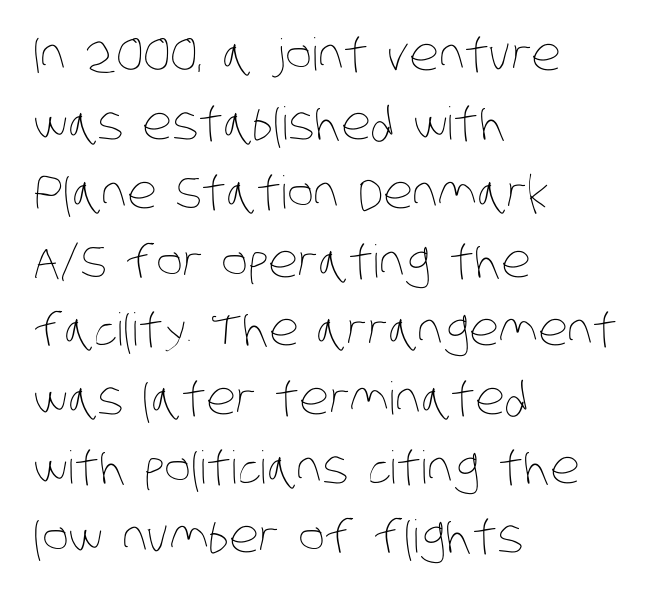
Q: Is the text bold? A: No.
Q: Is the text underlined? A: No.
Q: How is the paragraph aligned? A: Left-aligned.
Q: Is the spacing between letters normal or unusually wide? A: Normal.
Q: Is the spacing between lines tight, normal or loose? A: Normal.
Q: Width (condensed, normal, or wide)? A: Condensed.
Q: Stroke contrast? A: Low.
Q: x-height? A: Large.
Q: Monospaced? A: No.
